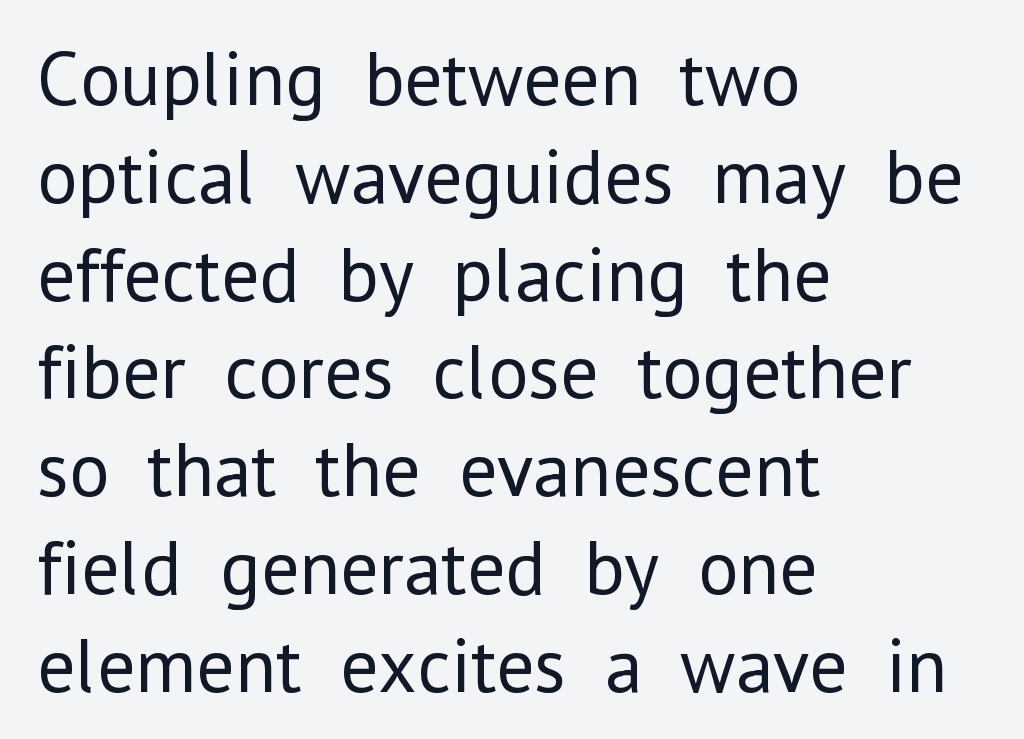
The image shows 77 px regular-weight sans-serif type, upright; set left-aligned, normal line spacing (1.27x), normal letter spacing, not underlined; low stroke contrast and a medium x-height.
